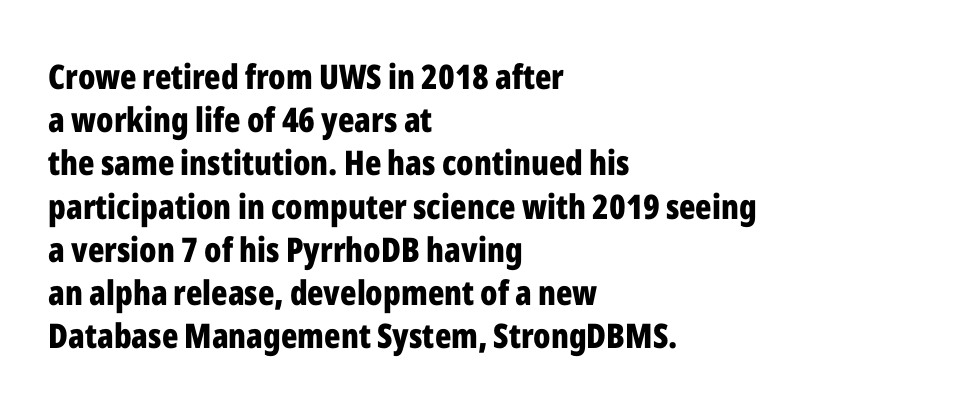
{"serif": "no", "italic": "no", "bold": "yes", "weight": "bold", "width": "condensed", "stroke_contrast": "low", "x_height": "medium", "monospaced": "no", "underline": "no", "align": "left", "line_spacing": "normal", "line_spacing_ratio": 1.27, "letter_spacing": "normal", "letter_spacing_em": 0.0, "glyph_px": 34}
